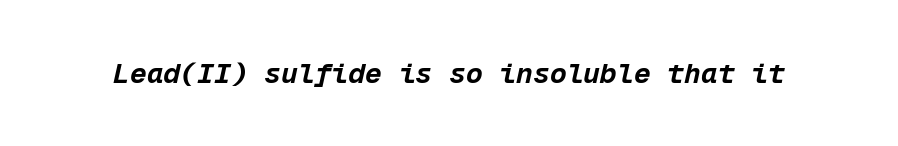
{"italic": "yes", "lean": "right", "slant_degrees": 12, "bold": "yes", "weight": "bold", "width": "normal", "stroke_contrast": "low", "x_height": "medium", "monospaced": "yes", "underline": "no", "letter_spacing": "normal", "letter_spacing_em": 0.0, "glyph_px": 28}
